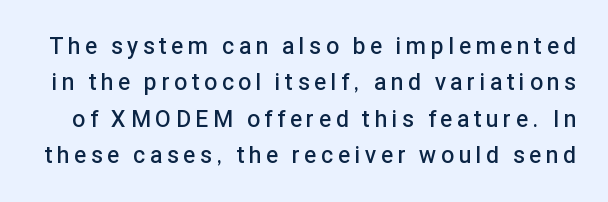
{"italic": "no", "bold": "semi", "underline": "no", "line_spacing": "normal", "line_spacing_ratio": 1.58, "letter_spacing": "wide", "letter_spacing_em": 0.21, "glyph_px": 23}
